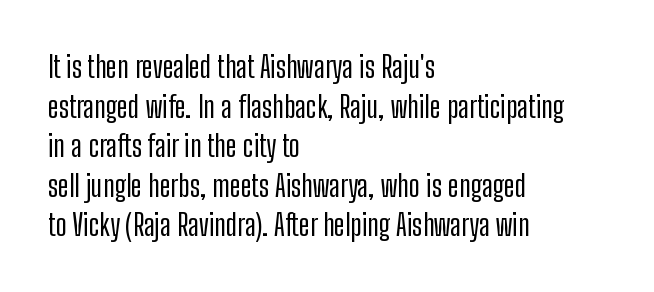
The image shows 30 px condensed sans-serif type, upright; set left-aligned, normal line spacing (1.32x), normal letter spacing, not underlined; low stroke contrast and a medium x-height.
